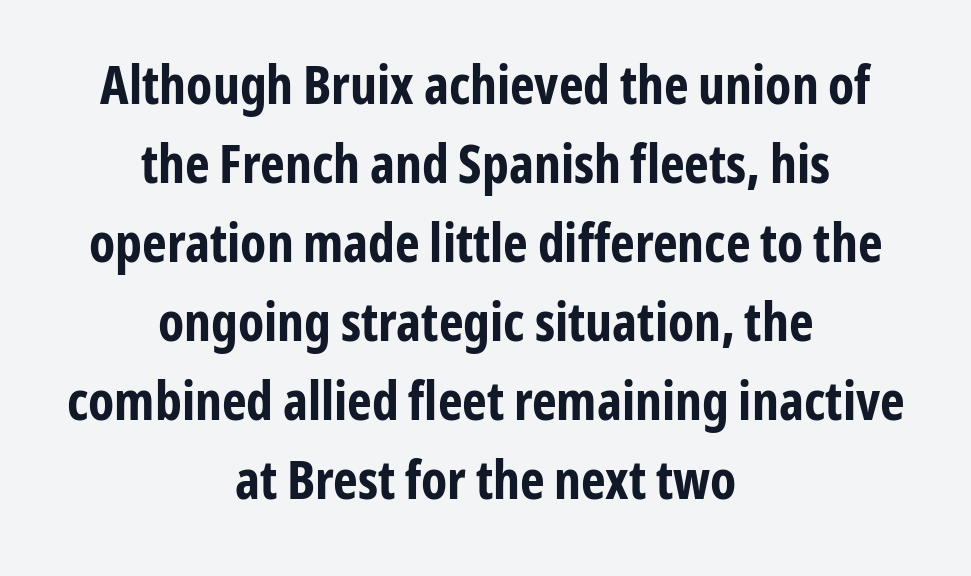
Quick note: not italic, upright. The passage shown is typed in a proportional face where columns would drift. Letter spacing: default. Both edges are ragged and mirror each other, which tells us the setting is centered. Check where the strokes stop: nothing finishes them off — pure sans.
